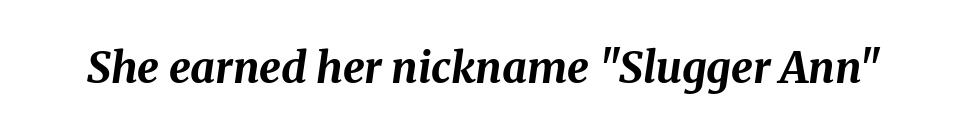
The passage shown leans; its letterforms are oblique. The letters advance in unequal steps, a hallmark of proportional type. Check the space under the baseline: it is left empty. A dark, heavy texture on the line: the type is bold. The gaps between neighbouring characters are ordinary and unremarkable.
